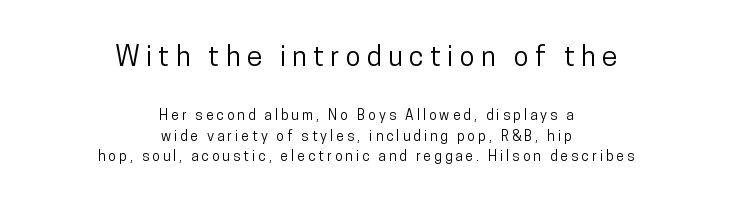
The specimen reads as upright at a glance. Spacing verdict: proportional, widths tailored to each character. Between one letter and the next there's a generous, obvious gap. Summary of vertical rhythm: regular, with standard interline spacing.
